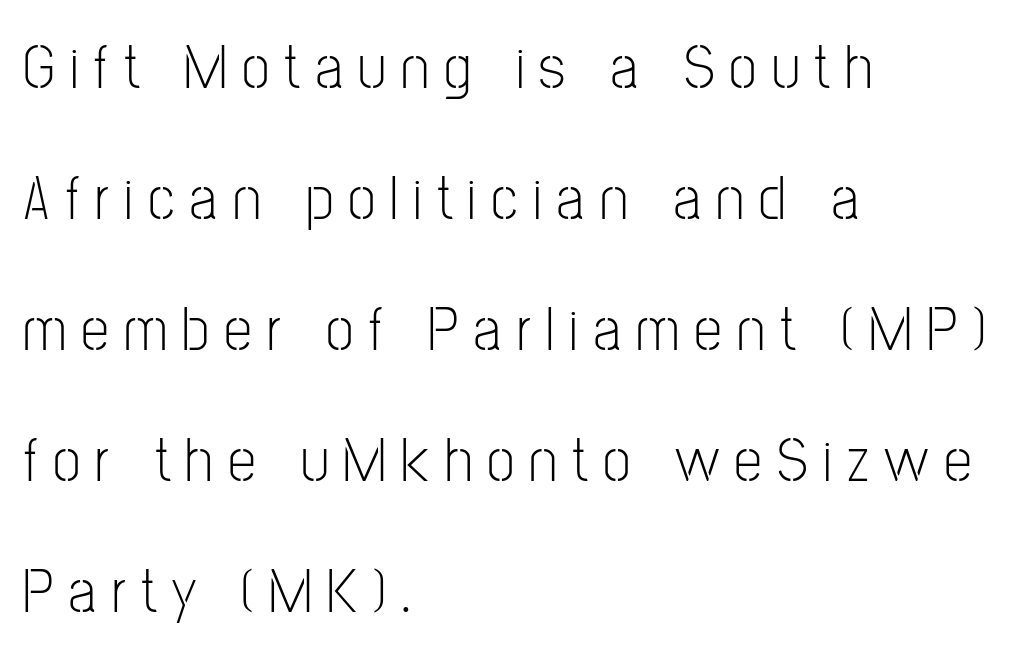
The image shows 63 px light, condensed sans-serif type, upright; set left-aligned, loose line spacing (2.08x), unusually wide letter spacing (+0.24 em), not underlined; low stroke contrast and a medium x-height.
